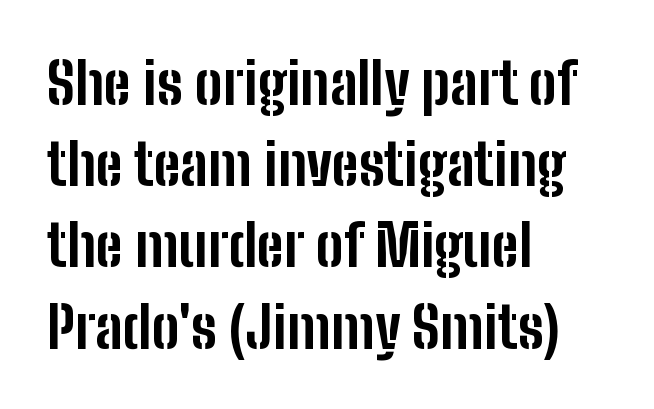
Here the designer chose a conventional face with non-uniform glyph widths. Notice how the passage keeps a crisp vertical edge on the left only. When letters stand straight like this, we call the style roman or upright. The foot of each line stays bare and open. Is the letter spacing exaggerated? No — it looks like the ordinary default. The vertical gap from one line to the next is medium.
